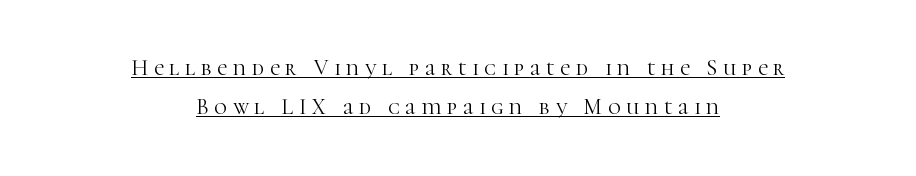
{"italic": "no", "bold": "no", "underline": "yes", "align": "center", "line_spacing_ratio": 1.79, "letter_spacing": "wide", "letter_spacing_em": 0.26, "glyph_px": 22}
